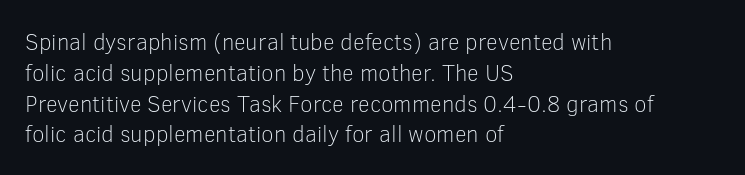
The image shows 23 px text type, upright; set left-aligned, normal line spacing (1.34x), normal letter spacing, not underlined.
